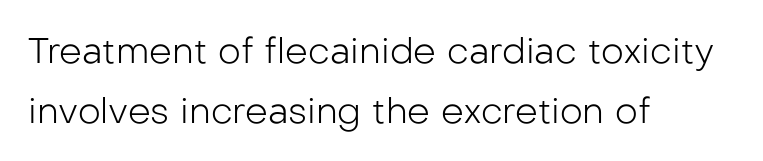
No extra tracking has been applied to these lines. Plain, unruled lines of type. Leading: standard. The rendering anchors every line to the left-hand side. This reads as an unemphasized weight, regular at the heaviest.
